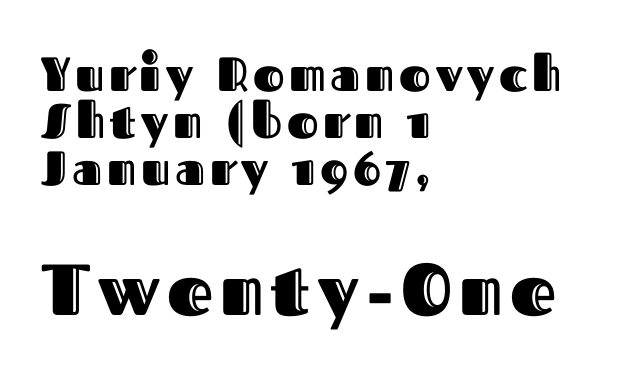
The specimen reads as upright at a glance. The leading is snug, giving the passage a crowded texture. The specimen omits any rule beneath the text block's lines. A student would call this left alignment; a typographer would say flush left, rag right.
